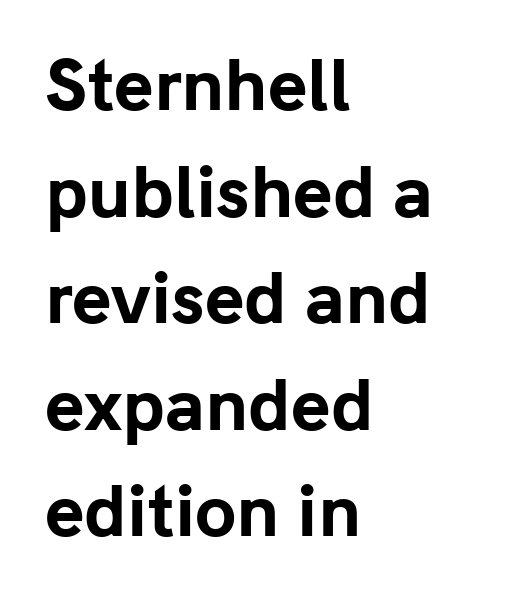
Q: Is the text bold? A: Yes.
Q: Is the text italic (slanted)? A: No, it is upright.
Q: Is the typeface a serif or a sans-serif typeface? A: Sans-serif.
Q: Is the text underlined? A: No.
Q: How is the paragraph aligned? A: Left-aligned.
Q: Is the spacing between letters normal or unusually wide? A: Normal.
Q: Is the spacing between lines tight, normal or loose? A: Normal.
Q: Width (condensed, normal, or wide)? A: Normal.
Q: Stroke contrast? A: Low.
Q: x-height? A: Medium.
Q: Monospaced? A: No.
